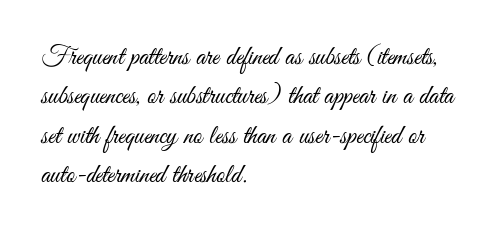
Q: Is the text bold? A: No.
Q: Is the text italic (slanted)? A: Yes.
Q: Is the text underlined? A: No.
Q: How is the paragraph aligned? A: Left-aligned.
Q: Is the spacing between letters normal or unusually wide? A: Normal.
Q: Is the spacing between lines tight, normal or loose? A: Normal.
